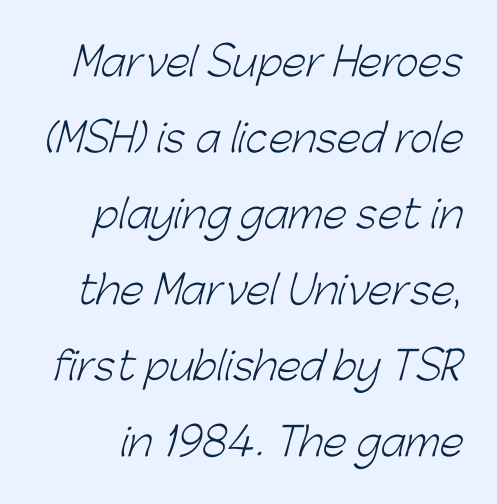
{"serif": "no", "bold": "no", "weight": "light", "width": "normal", "stroke_contrast": "low", "x_height": "medium", "monospaced": "no", "underline": "no", "line_spacing": "loose", "line_spacing_ratio": 1.95, "letter_spacing": "normal", "letter_spacing_em": 0.0, "glyph_px": 39}
